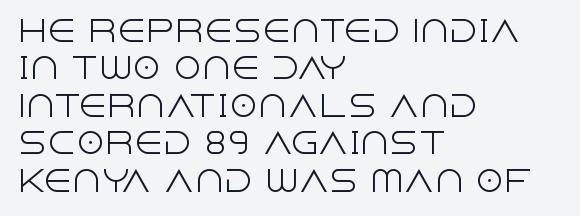
The specimen omits any rule beneath the text block's lines. No extra tracking has been applied to these lines. The letters stand upright; this is a roman face. These lines are rendered in a variable-pitch font. Bold? No — there's no thickening of the strokes. Normally led — the rows are evenly, conventionally spaced.
